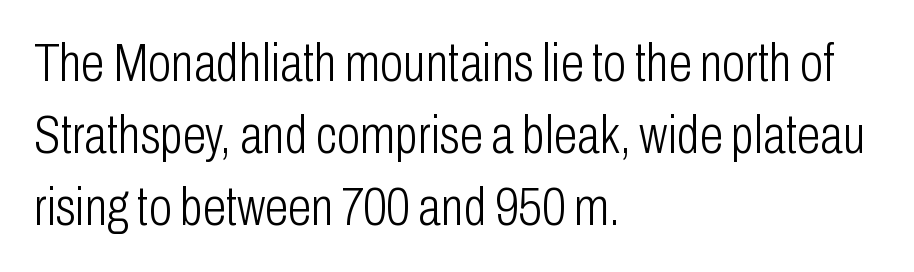
{"serif": "no", "italic": "no", "bold": "no", "weight": "light", "width": "condensed", "stroke_contrast": "low", "x_height": "medium", "monospaced": "no", "underline": "no", "align": "left", "line_spacing": "normal", "line_spacing_ratio": 1.36, "letter_spacing": "normal", "letter_spacing_em": 0.0, "glyph_px": 53}
